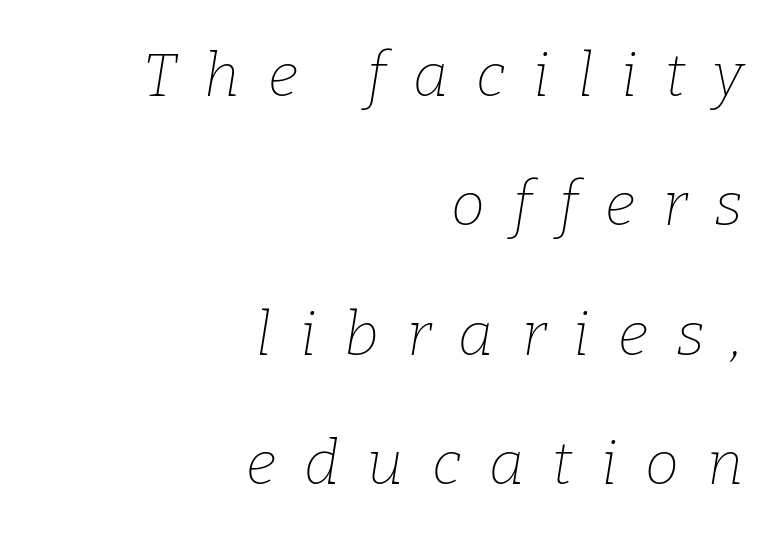
Designer's note — italics engaged. Regarding serifs, this sample has them. Teacher's note: observe the even right margin — that is flush-right alignment. The letters advance in unequal steps, a hallmark of proportional type. Compared with a typical body face, this is equally light or lighter still.
